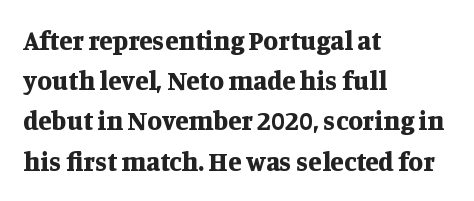
Q: Is the text bold? A: Yes.
Q: Is the text italic (slanted)? A: No, it is upright.
Q: Is the text underlined? A: No.
Q: How is the paragraph aligned? A: Left-aligned.
Q: Is the spacing between letters normal or unusually wide? A: Normal.
Q: Is the spacing between lines tight, normal or loose? A: Normal.
